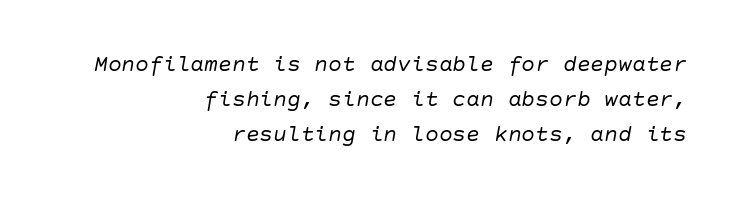
The image shows 23 px text type, italic (leaning right); set right-aligned, normal line spacing (1.53x), normal letter spacing, not underlined.
